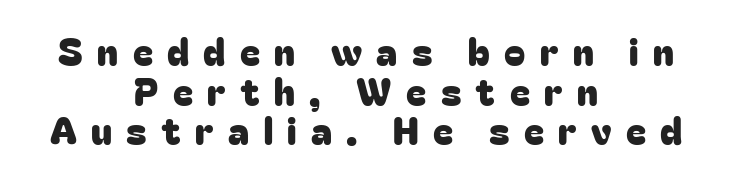
The image shows 38 px sans-serif type, upright; set centered, tight line spacing (1.04x), unusually wide letter spacing (+0.38 em), not underlined; low stroke contrast and a medium x-height.
